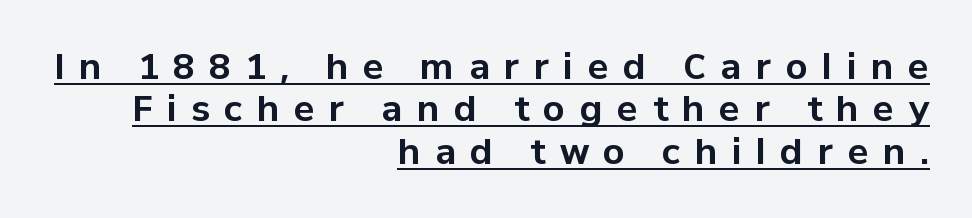
Each letter keeps its own natural width here, so spacing adapts to shape. These lines were composed using upright roman letters. Quick note: underline on. Tracking value appears strongly positive — letters spread wide. Does the copy run flush right? Yes — the right margin is perfectly even.
